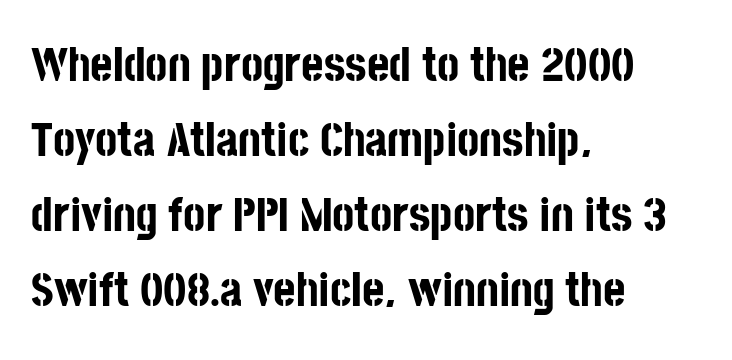
{"serif": "no", "italic": "no", "bold": "yes", "weight": "bold", "width": "condensed", "stroke_contrast": "low", "x_height": "large", "monospaced": "no", "underline": "no", "align": "left", "line_spacing": "normal", "line_spacing_ratio": 1.56, "letter_spacing": "normal", "letter_spacing_em": 0.0, "glyph_px": 48}
